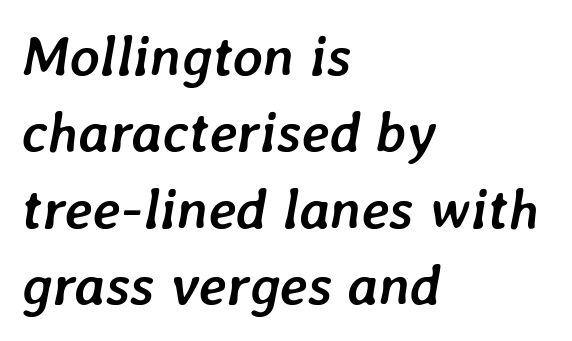
Proportional: the letters do not fall into vertical columns. Letter spacing: default. Descenders hang freely into open space. The glyphs have the mass of a bold cut. The rows are spaced the way most documents space them.
